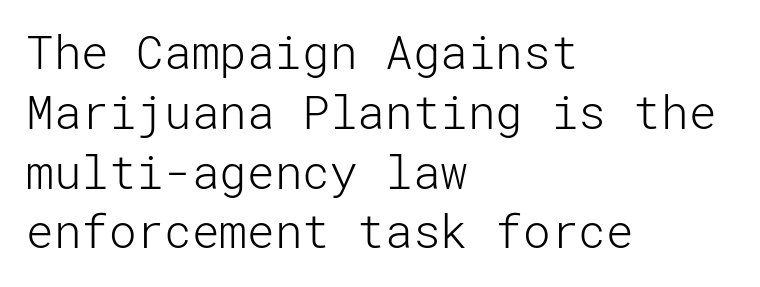
The image shows 46 px light sans-serif type, upright; set left-aligned, normal line spacing (1.3x), normal letter spacing, not underlined; low stroke contrast and a medium x-height.
